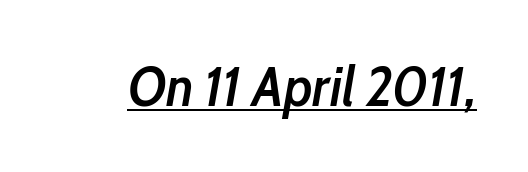
Is this a fixed-width face? No — the glyphs have proportional, varying widths. The rendering uses the underline text-decoration. Glyph-to-glyph distance matches everyday printed text. Slightly chunky letters — semibold, I'd say, not full bold.
